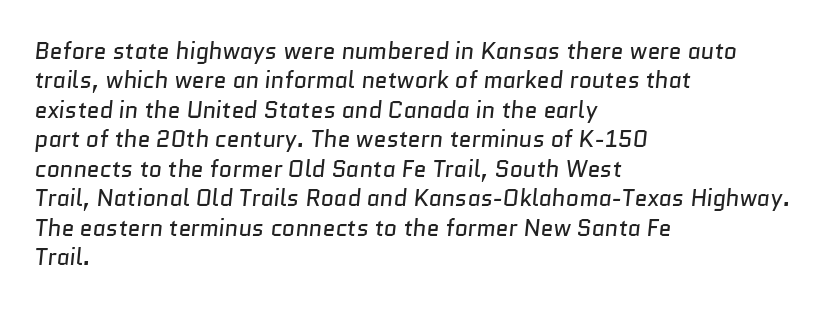
The image shows 23 px text type; set left-aligned, normal line spacing (1.28x), normal letter spacing, not underlined.
